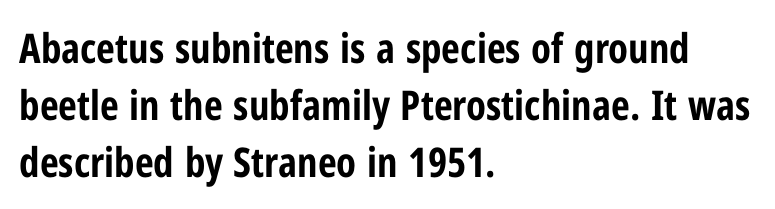
The image shows 41 px bold, condensed sans-serif type, upright; set left-aligned, normal line spacing (1.39x), normal letter spacing, not underlined; low stroke contrast and a medium x-height.
